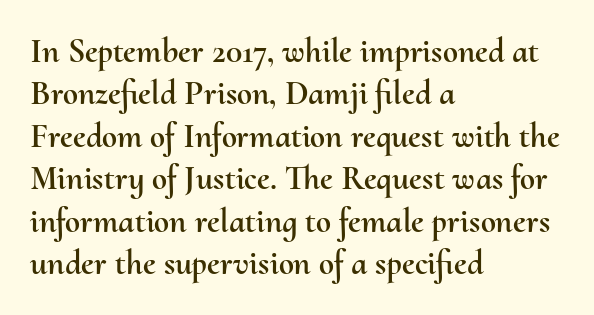
{"italic": "no", "width": "normal", "stroke_contrast": "medium", "x_height": "small", "monospaced": "no", "underline": "no", "align": "left", "line_spacing": "normal", "line_spacing_ratio": 1.25, "letter_spacing": "normal", "letter_spacing_em": 0.0, "glyph_px": 34}
